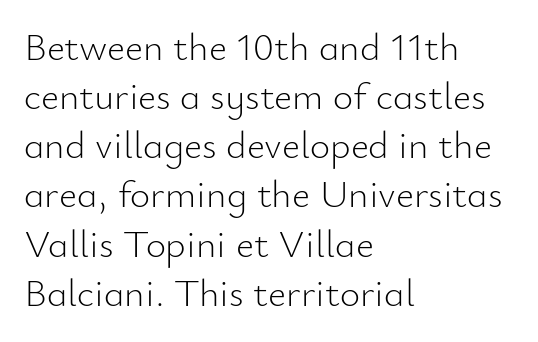
The rendering anchors every line to the left-hand side. Is the type heavy? It reads as light-to-regular instead. Just letters on the line, the space beneath them empty. Check where the strokes stop: nothing finishes them off — pure sans.
